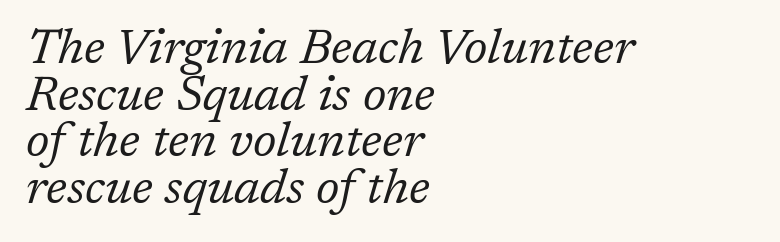
Does the type have serifs? Yes, each stem ends in a small foot. Looks like regular typesetting: each glyph gets only the width it needs. The leading is snug, giving the passage a crowded texture. Line beginnings align vertically; line endings do not. Slanted lettering throughout.
